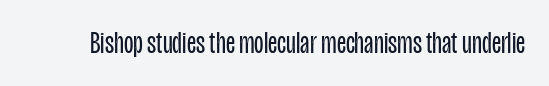
The image shows 31 px regular-weight, condensed sans-serif type, upright; set normal letter spacing, not underlined; low stroke contrast and a large x-height.
